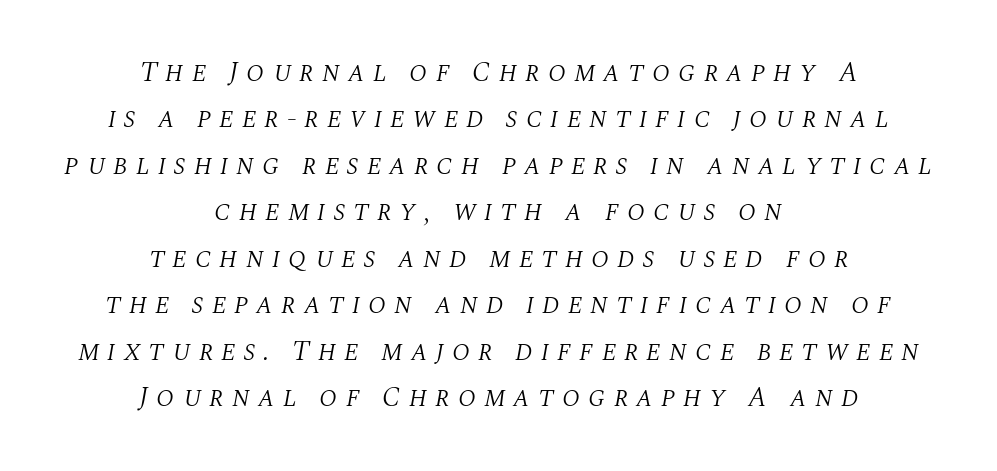
Q: Is the text bold? A: No.
Q: Is the text italic (slanted)? A: Yes, it leans right by about 10 degrees.
Q: Is the typeface a serif or a sans-serif typeface? A: Serif.
Q: Is the text underlined? A: No.
Q: How is the paragraph aligned? A: Centered.
Q: Is the spacing between letters normal or unusually wide? A: Unusually wide.
Q: Is the spacing between lines tight, normal or loose? A: Normal.
Q: Width (condensed, normal, or wide)? A: Normal.
Q: Stroke contrast? A: Medium.
Q: x-height? A: Large.
Q: Monospaced? A: No.
